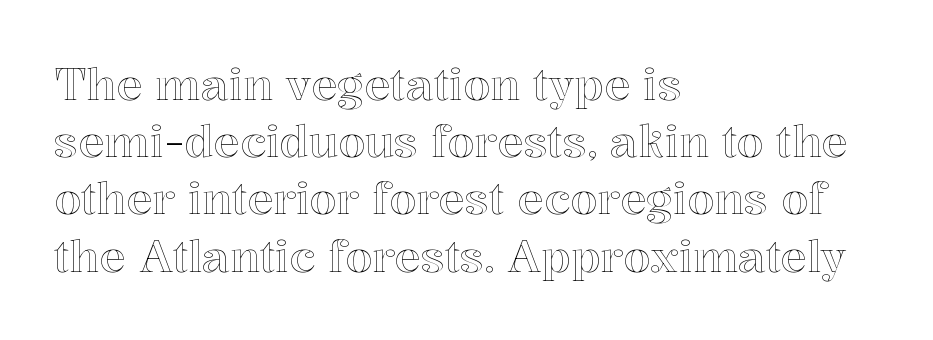
{"italic": "no", "width": "normal", "x_height": "medium", "monospaced": "no", "underline": "no", "align": "left", "line_spacing": "normal", "line_spacing_ratio": 1.3, "letter_spacing": "normal", "letter_spacing_em": 0.0, "glyph_px": 44}
